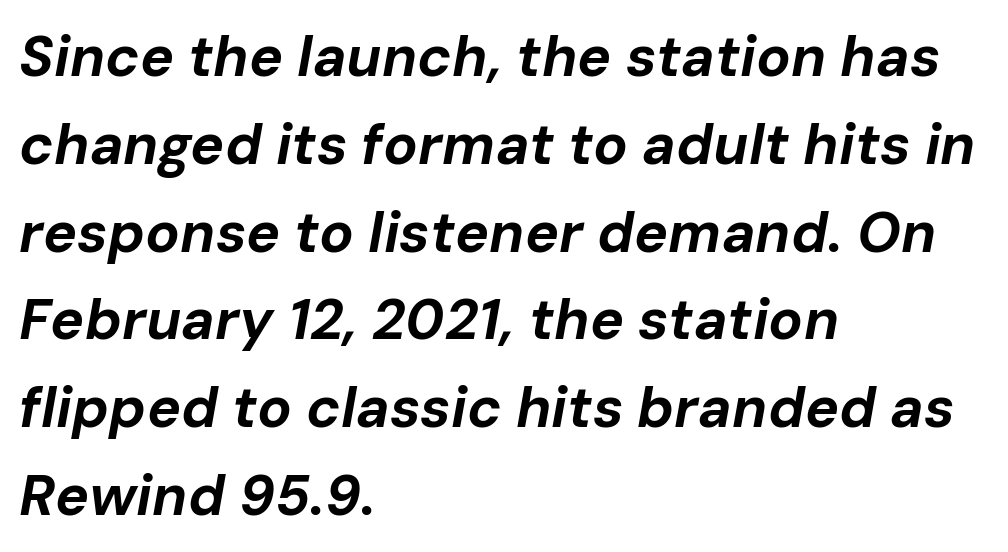
{"italic": "yes", "lean": "right", "slant_degrees": 10, "bold": "yes", "weight": "bold", "width": "normal", "stroke_contrast": "low", "x_height": "medium", "monospaced": "no", "underline": "no", "align": "left", "line_spacing": "normal", "line_spacing_ratio": 1.54, "letter_spacing": "normal", "letter_spacing_em": 0.0, "glyph_px": 57}
